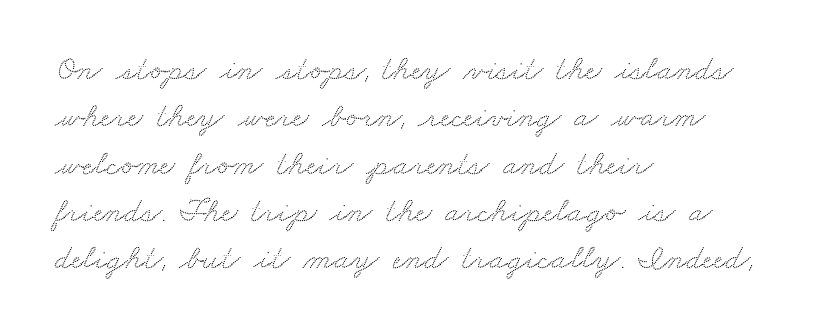
{"serif": "yes", "width": "wide", "stroke_contrast": "medium", "x_height": "small", "monospaced": "no", "underline": "no", "align": "left", "line_spacing": "normal", "line_spacing_ratio": 1.39, "letter_spacing": "normal", "letter_spacing_em": 0.0, "glyph_px": 34}
